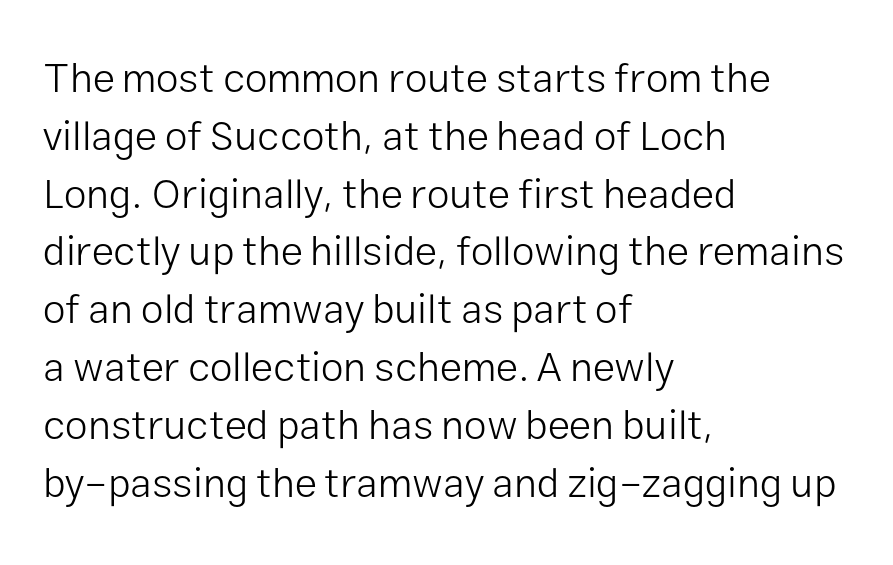
Q: Is the text bold? A: No.
Q: Is the text italic (slanted)? A: No, it is upright.
Q: Is the typeface a serif or a sans-serif typeface? A: Sans-serif.
Q: Is the text underlined? A: No.
Q: How is the paragraph aligned? A: Left-aligned.
Q: Is the spacing between letters normal or unusually wide? A: Normal.
Q: Is the spacing between lines tight, normal or loose? A: Normal.
Q: Width (condensed, normal, or wide)? A: Normal.
Q: Stroke contrast? A: Low.
Q: x-height? A: Medium.
Q: Monospaced? A: No.
